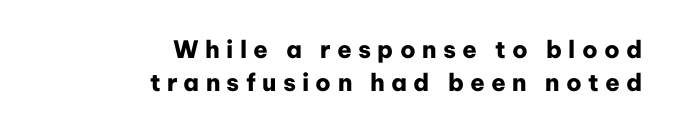
{"italic": "no", "bold": "yes", "underline": "no", "align": "right", "line_spacing": "normal", "line_spacing_ratio": 1.37, "letter_spacing": "wide", "letter_spacing_em": 0.26, "glyph_px": 24}
